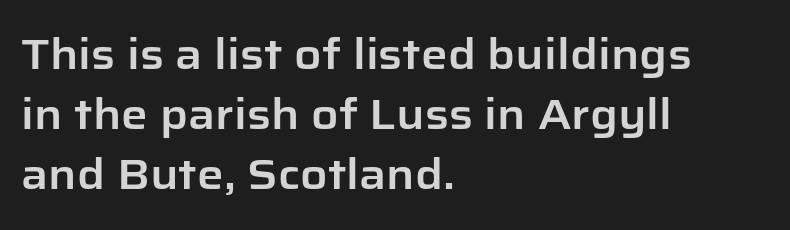
The image shows 42 px sans-serif type, upright; set left-aligned, normal line spacing (1.43x), normal letter spacing, not underlined; low stroke contrast and a medium x-height.
